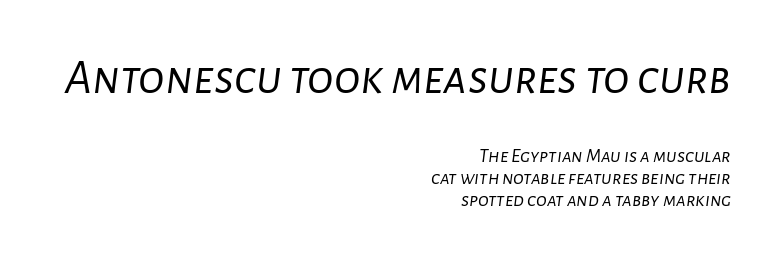
Q: Is the text bold? A: No.
Q: Is the text italic (slanted)? A: Yes, it leans right by about 7 degrees.
Q: Is the text underlined? A: No.
Q: How is the paragraph aligned? A: Right-aligned.
Q: Is the spacing between letters normal or unusually wide? A: Normal.
Q: Is the spacing between lines tight, normal or loose? A: Tight.
Q: Which block of text is set in a larger size, the first (top) or the second (bottom)? A: The first (top) one.
Q: Width (condensed, normal, or wide)? A: Normal.
Q: Stroke contrast? A: Low.
Q: x-height? A: Medium.
Q: Monospaced? A: No.
